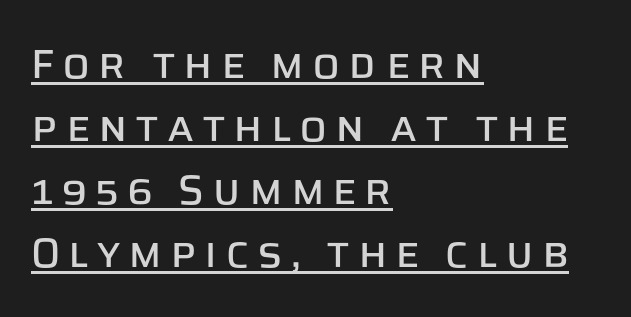
{"serif": "no", "italic": "no", "width": "normal", "stroke_contrast": "low", "x_height": "large", "monospaced": "no", "underline": "yes", "align": "left", "line_spacing": "normal", "line_spacing_ratio": 1.54, "glyph_px": 41}
